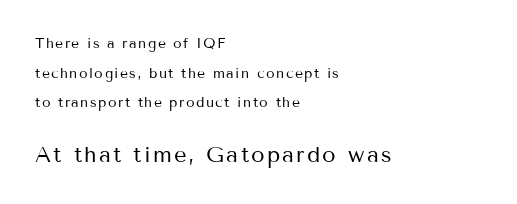
{"italic": "no", "bold": "no", "underline": "no", "align": "left", "line_spacing": "loose", "line_spacing_ratio": 2.11, "larger_block": "second", "size_ratio": 1.57, "glyph_px": 22}
